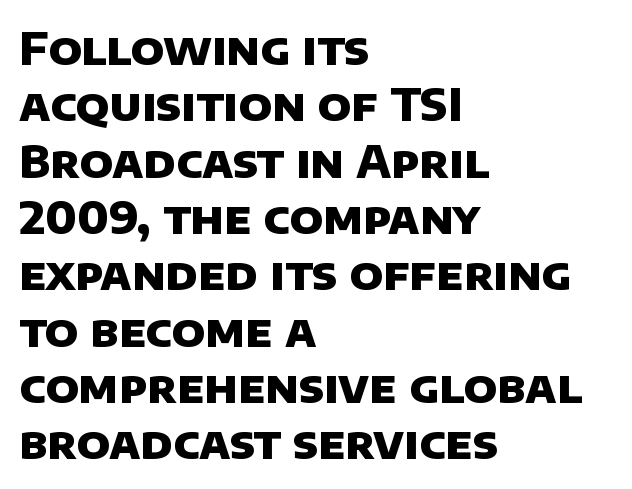
Q: Is the text bold? A: Yes.
Q: Is the typeface a serif or a sans-serif typeface? A: Sans-serif.
Q: Is the text underlined? A: No.
Q: How is the paragraph aligned? A: Left-aligned.
Q: Is the spacing between letters normal or unusually wide? A: Normal.
Q: Is the spacing between lines tight, normal or loose? A: Normal.
Q: Width (condensed, normal, or wide)? A: Normal.
Q: Stroke contrast? A: Low.
Q: x-height? A: Large.
Q: Monospaced? A: No.
